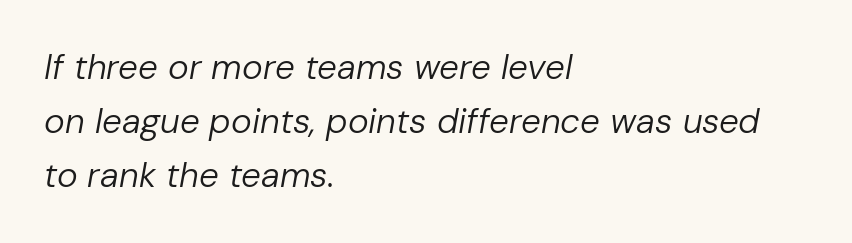
The glyphs are unaccompanied by any horizontal stroke below them. The letters are slanted; this is an italic face. Horizontally, the lines are justified to the leading edge only. The horizontal fit of the characters is conventional and even.
